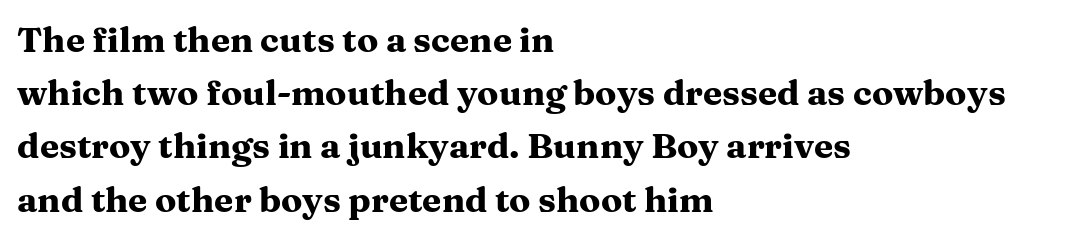
The image shows 35 px heavy, wide serif type, upright; set left-aligned, normal line spacing (1.52x), normal letter spacing, not underlined; medium stroke contrast and a medium x-height.
